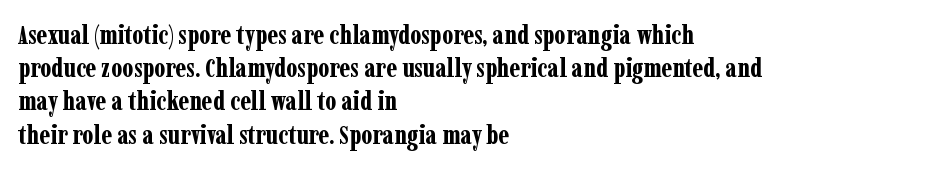
{"italic": "no", "bold": "yes", "underline": "no", "align": "left", "line_spacing_ratio": 1.23, "letter_spacing": "normal", "letter_spacing_em": 0.0, "glyph_px": 27}
